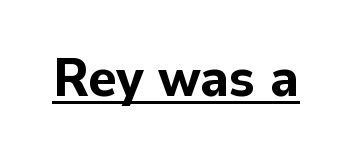
Q: Is the text bold? A: Yes.
Q: Is the text italic (slanted)? A: No, it is upright.
Q: Is the typeface a serif or a sans-serif typeface? A: Sans-serif.
Q: Is the text underlined? A: Yes.
Q: Is the spacing between letters normal or unusually wide? A: Normal.
Q: Width (condensed, normal, or wide)? A: Normal.
Q: Stroke contrast? A: Low.
Q: x-height? A: Medium.
Q: Monospaced? A: No.
